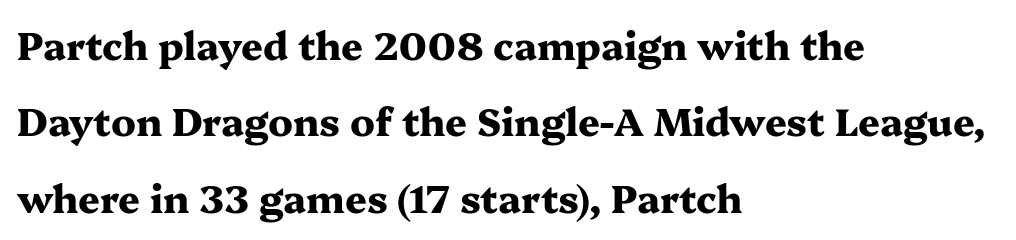
The image shows 38 px heavy, wide serif type, upright; set left-aligned, loose line spacing (2.01x), normal letter spacing, not underlined; medium stroke contrast and a medium x-height.
